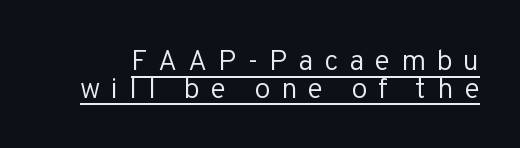
The image shows 29 px regular-weight sans-serif type, upright; set tight line spacing (0.95x), unusually wide letter spacing (+0.37 em), underlined; low stroke contrast and a medium x-height.
